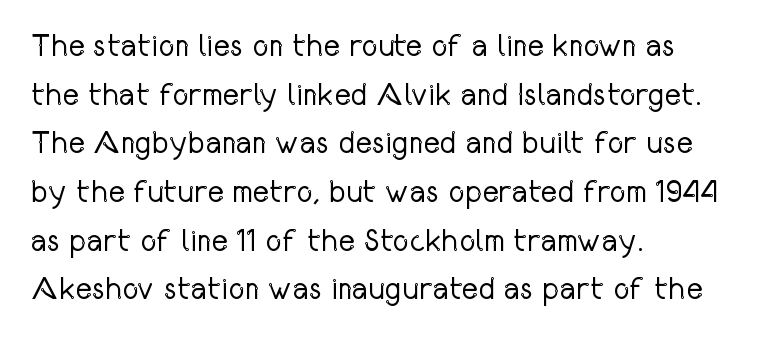
{"serif": "no", "italic": "no", "bold": "no", "weight": "regular", "width": "condensed", "stroke_contrast": "low", "x_height": "medium", "monospaced": "no", "underline": "no", "align": "left", "line_spacing": "normal", "line_spacing_ratio": 1.57, "letter_spacing": "normal", "letter_spacing_em": 0.0, "glyph_px": 31}
